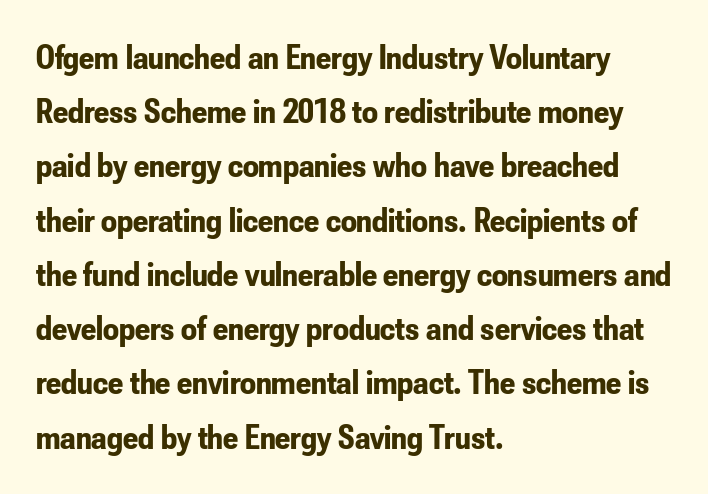
Q: Is the text bold? A: Yes.
Q: Is the text italic (slanted)? A: No, it is upright.
Q: Is the typeface a serif or a sans-serif typeface? A: Sans-serif.
Q: Is the text underlined? A: No.
Q: How is the paragraph aligned? A: Left-aligned.
Q: Is the spacing between letters normal or unusually wide? A: Normal.
Q: Is the spacing between lines tight, normal or loose? A: Normal.
Q: Width (condensed, normal, or wide)? A: Condensed.
Q: Stroke contrast? A: Low.
Q: x-height? A: Small.
Q: Monospaced? A: No.
